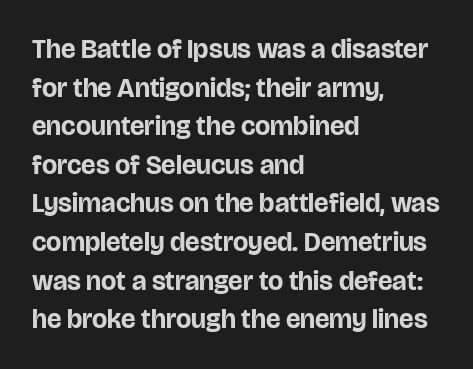
The image shows 27 px bold type, upright; set left-aligned, normal line spacing (1.43x), normal letter spacing, not underlined.
